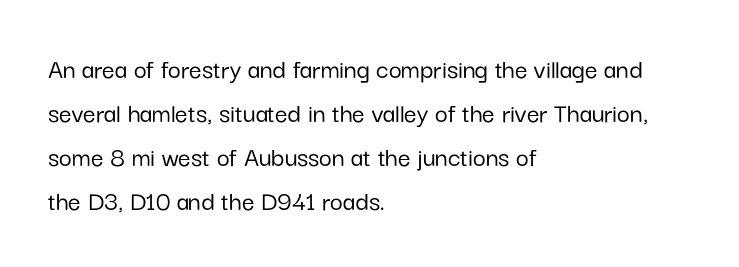
The image shows 28 px sans-serif type, upright; set left-aligned, normal line spacing (1.57x), normal letter spacing, not underlined; low stroke contrast and a medium x-height.
